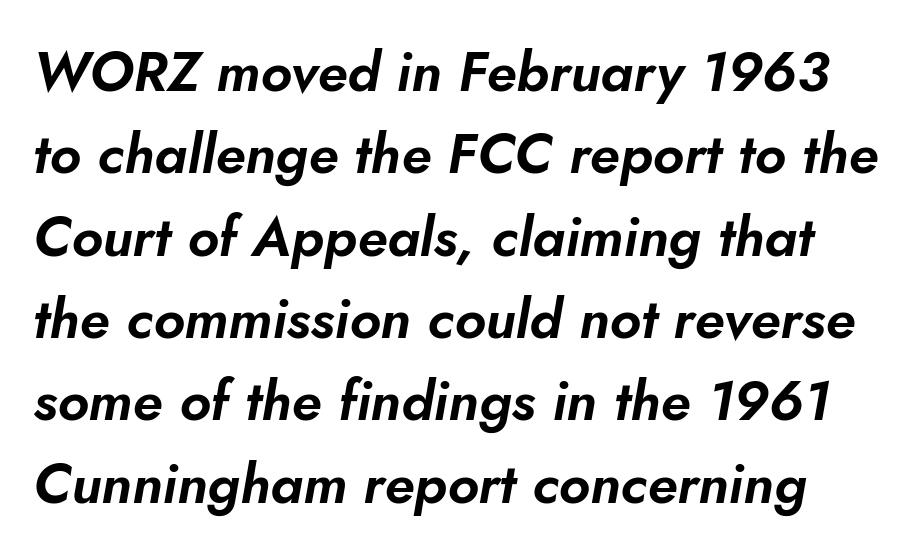
No extra tracking has been applied to these lines. The specimen reads as italic at a glance. A normal amount of white space separates one row of letters from the next. Do the characters align in a grid? No, the font is proportional. Anything drawn beneath the words? Only blank space.
